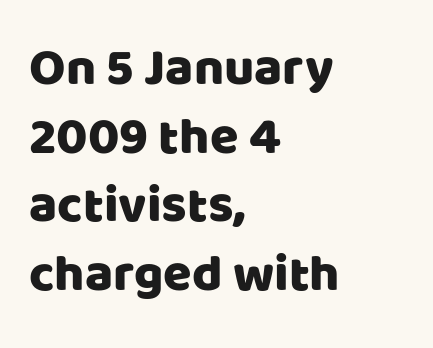
Q: Is the text italic (slanted)? A: No, it is upright.
Q: Is the typeface a serif or a sans-serif typeface? A: Sans-serif.
Q: Is the text underlined? A: No.
Q: How is the paragraph aligned? A: Left-aligned.
Q: Is the spacing between letters normal or unusually wide? A: Normal.
Q: Is the spacing between lines tight, normal or loose? A: Normal.
Q: Width (condensed, normal, or wide)? A: Normal.
Q: Stroke contrast? A: Low.
Q: x-height? A: Large.
Q: Monospaced? A: No.
